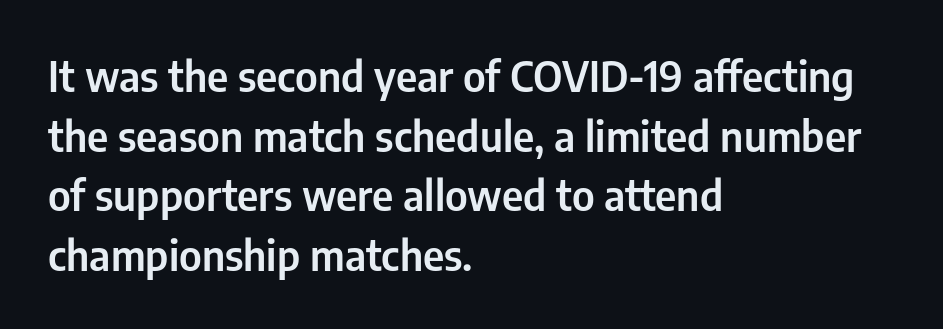
The image shows 42 px condensed sans-serif type, upright; set left-aligned, normal line spacing (1.42x), normal letter spacing, not underlined; low stroke contrast and a medium x-height.
